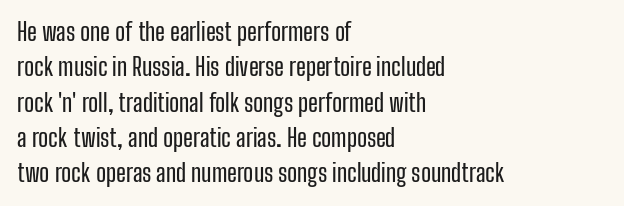
The image shows 24 px text type, upright; set left-aligned, normal line spacing (1.47x), normal letter spacing, not underlined.
